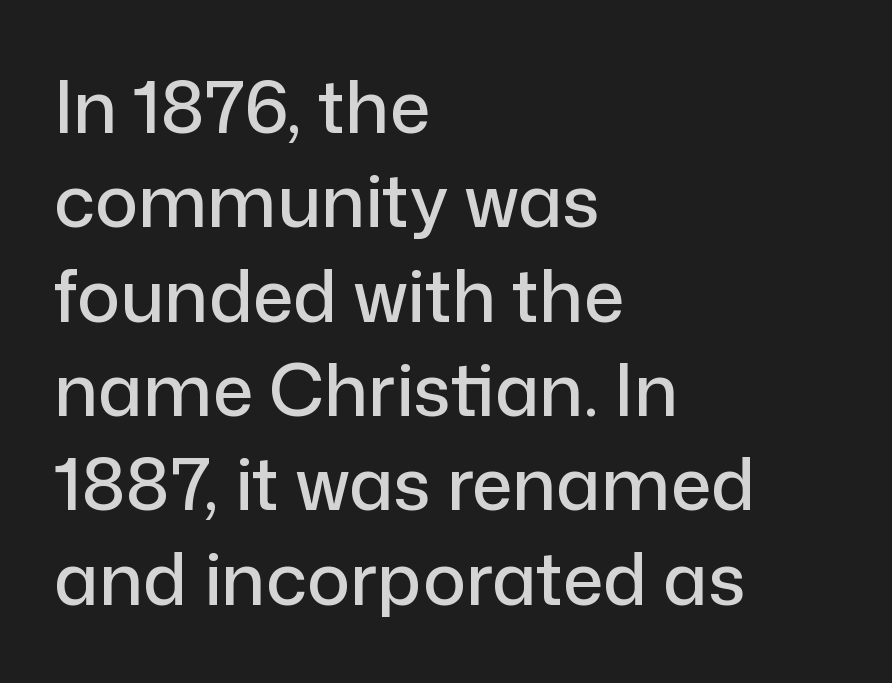
{"serif": "no", "italic": "no", "width": "normal", "stroke_contrast": "low", "x_height": "medium", "monospaced": "no", "underline": "no", "align": "left", "line_spacing": "normal", "line_spacing_ratio": 1.31, "letter_spacing": "normal", "letter_spacing_em": 0.0, "glyph_px": 72}
